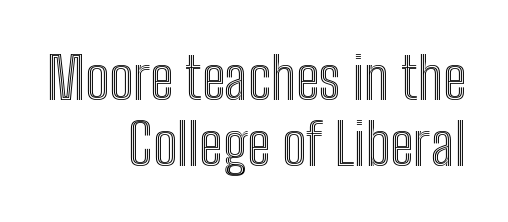
{"italic": "no", "width": "condensed", "x_height": "medium", "monospaced": "no", "underline": "no", "align": "right", "line_spacing": "tight", "line_spacing_ratio": 1.14, "letter_spacing": "normal", "letter_spacing_em": 0.0, "glyph_px": 58}
